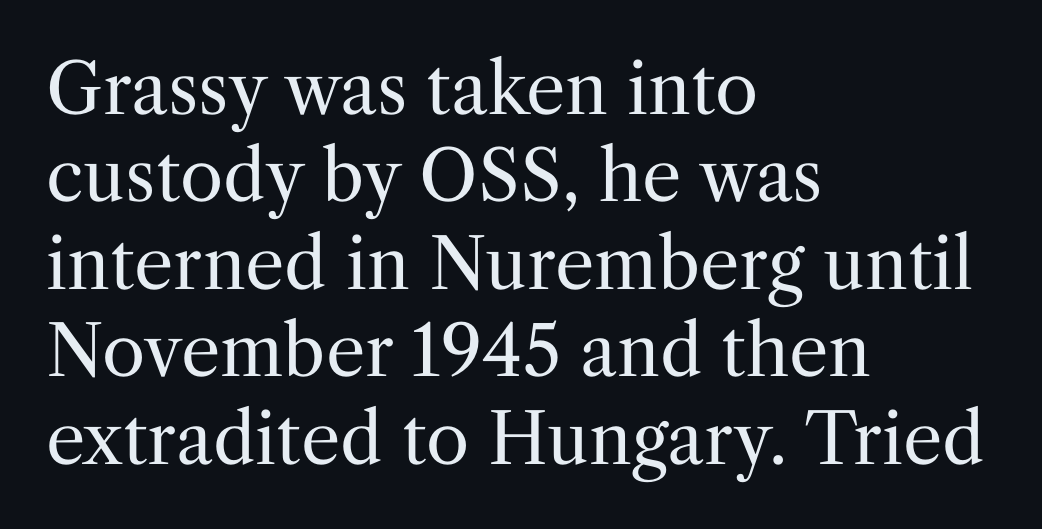
The image shows 70 px regular-weight serif type, upright; set left-aligned, normal line spacing (1.25x), normal letter spacing, not underlined; medium stroke contrast and a medium x-height.
